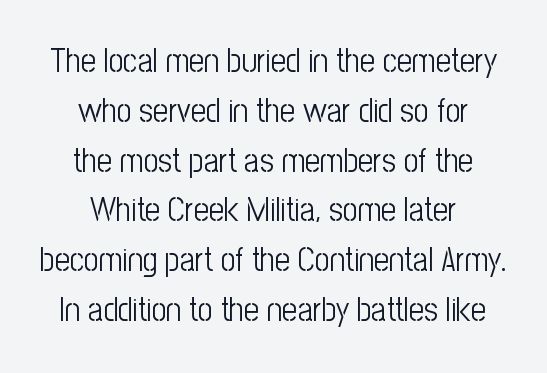
Q: Is the text bold? A: No.
Q: Is the text italic (slanted)? A: No, it is upright.
Q: Is the typeface a serif or a sans-serif typeface? A: Sans-serif.
Q: Is the text underlined? A: No.
Q: How is the paragraph aligned? A: Centered.
Q: Is the spacing between letters normal or unusually wide? A: Normal.
Q: Is the spacing between lines tight, normal or loose? A: Normal.
Q: Width (condensed, normal, or wide)? A: Condensed.
Q: Stroke contrast? A: Low.
Q: x-height? A: Medium.
Q: Monospaced? A: No.
